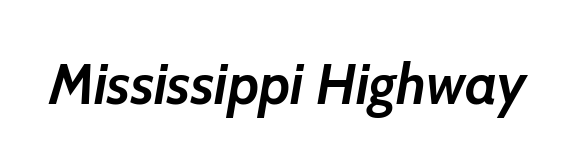
{"italic": "yes", "lean": "right", "slant_degrees": 7, "bold": "yes", "weight": "semibold", "width": "normal", "stroke_contrast": "low", "x_height": "medium", "monospaced": "no", "underline": "no", "letter_spacing": "normal", "letter_spacing_em": 0.0, "glyph_px": 56}
